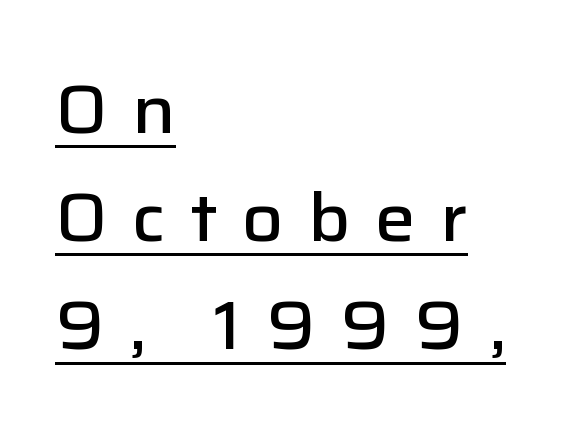
The image shows 68 px semibold sans-serif type, upright; set left-aligned, normal line spacing (1.59x), unusually wide letter spacing (+0.36 em), underlined; low stroke contrast and a medium x-height.
